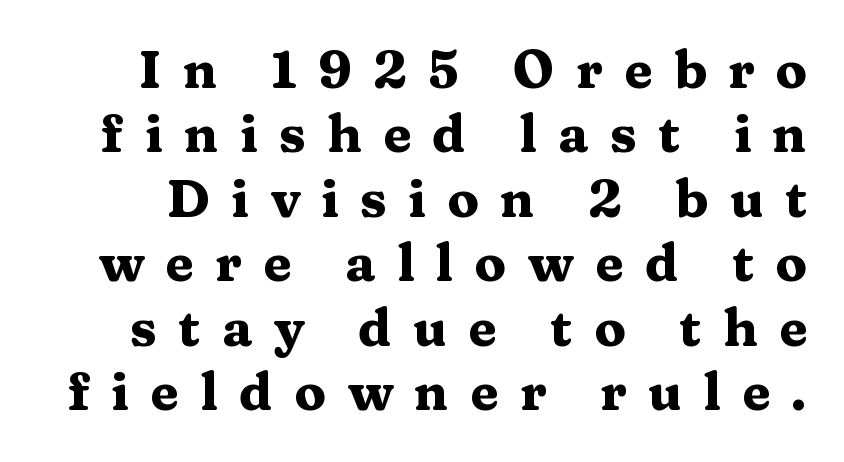
The image shows 52 px heavy, wide serif type, upright; set line spacing 1.24x, unusually wide letter spacing (+0.41 em), not underlined; medium stroke contrast and a medium x-height.
